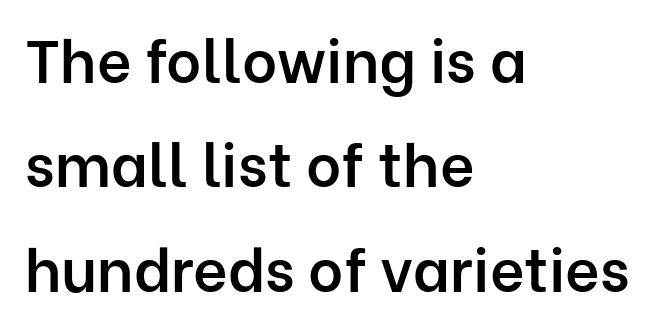
Q: Is the text bold? A: Semi-bold.
Q: Is the text italic (slanted)? A: No, it is upright.
Q: Is the typeface a serif or a sans-serif typeface? A: Sans-serif.
Q: Is the text underlined? A: No.
Q: How is the paragraph aligned? A: Left-aligned.
Q: Is the spacing between letters normal or unusually wide? A: Normal.
Q: Width (condensed, normal, or wide)? A: Normal.
Q: Stroke contrast? A: Low.
Q: x-height? A: Medium.
Q: Monospaced? A: No.
